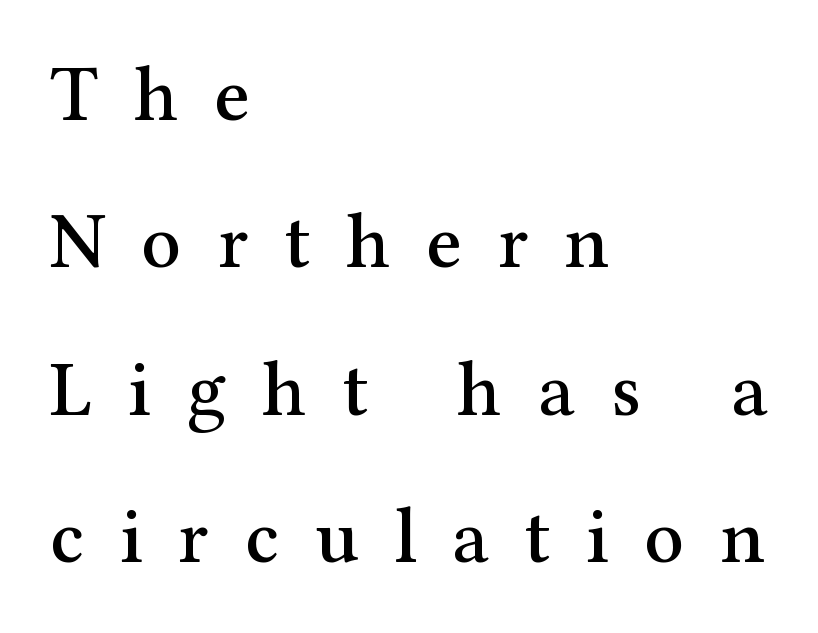
{"serif": "yes", "italic": "no", "width": "normal", "stroke_contrast": "medium", "x_height": "medium", "monospaced": "no", "underline": "no", "align": "left", "line_spacing_ratio": 1.89, "letter_spacing": "wide", "letter_spacing_em": 0.46, "glyph_px": 78}
